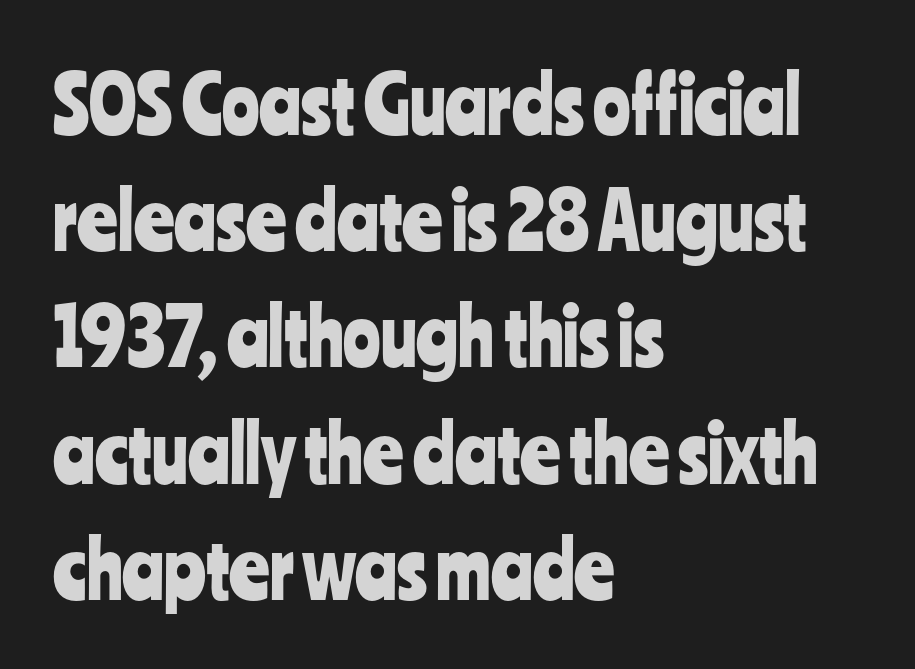
{"serif": "no", "italic": "no", "width": "condensed", "stroke_contrast": "low", "x_height": "medium", "monospaced": "no", "underline": "no", "align": "left", "line_spacing": "normal", "line_spacing_ratio": 1.49, "letter_spacing": "normal", "letter_spacing_em": 0.0, "glyph_px": 78}
